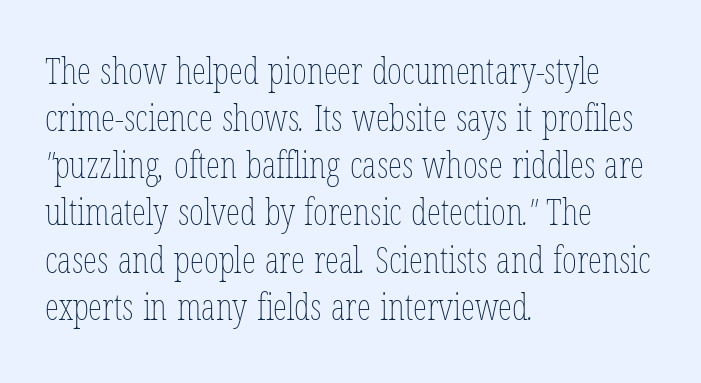
Q: Is the text bold? A: No.
Q: Is the text underlined? A: No.
Q: How is the paragraph aligned? A: Left-aligned.
Q: Is the spacing between letters normal or unusually wide? A: Normal.
Q: Is the spacing between lines tight, normal or loose? A: Normal.
Q: Width (condensed, normal, or wide)? A: Condensed.
Q: Stroke contrast? A: Low.
Q: x-height? A: Medium.
Q: Monospaced? A: No.
